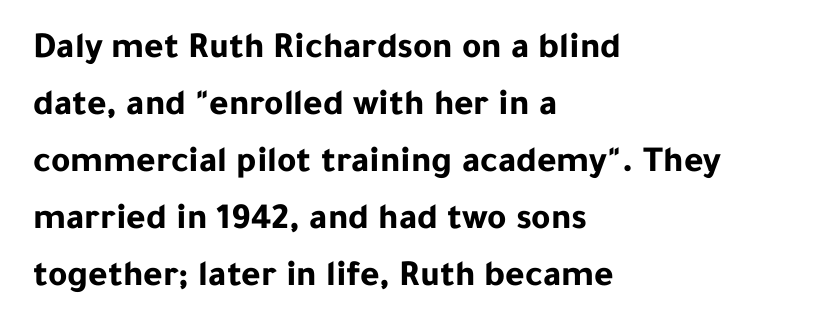
The image shows 37 px bold sans-serif type, upright; set left-aligned, normal line spacing (1.54x), normal letter spacing, not underlined; low stroke contrast and a medium x-height.
